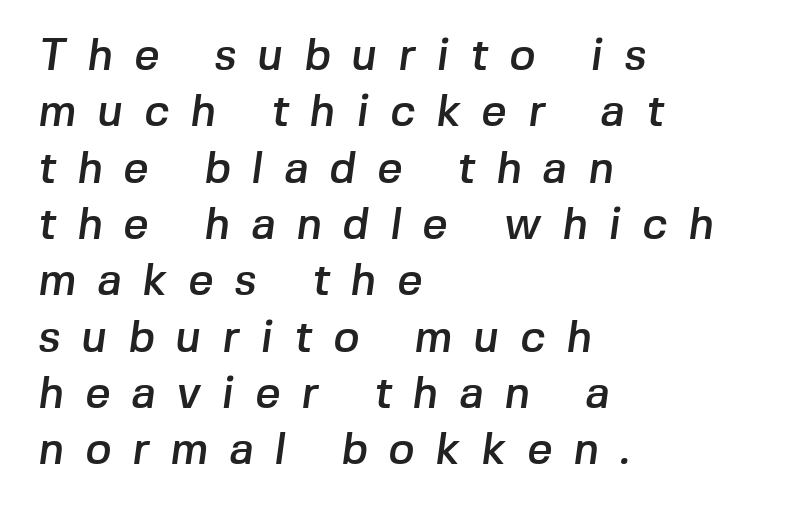
Line starts are locked; line ends wander. Any mark beneath the type? The region is blank. This rendering widens character spacing well past its baseline value. The passage shown is typeset with a sans-serif family. How would I describe the line gaps? Plain and ordinary.
